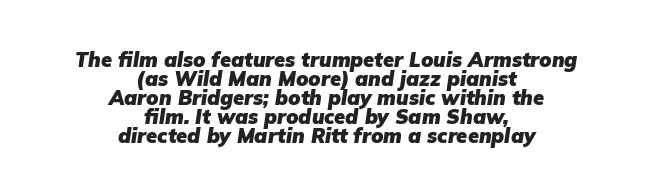
Q: Is the text bold? A: Yes.
Q: Is the text italic (slanted)? A: Yes, it leans right by about 9 degrees.
Q: Is the text underlined? A: No.
Q: How is the paragraph aligned? A: Centered.
Q: Is the spacing between letters normal or unusually wide? A: Normal.
Q: Is the spacing between lines tight, normal or loose? A: Tight.
